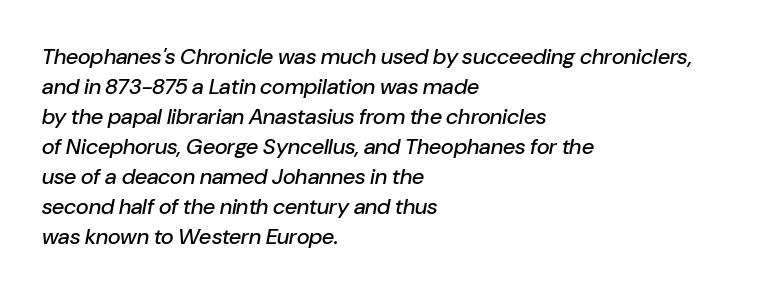
Notice how the stems are inclined rather than vertical — that's the hallmark of italics. Each row of text sits above clean, open space. This sample keeps an unexceptional amount of space between lines. Letter spacing: default. Teacher's note: observe the even left margin — that is flush-left alignment.
